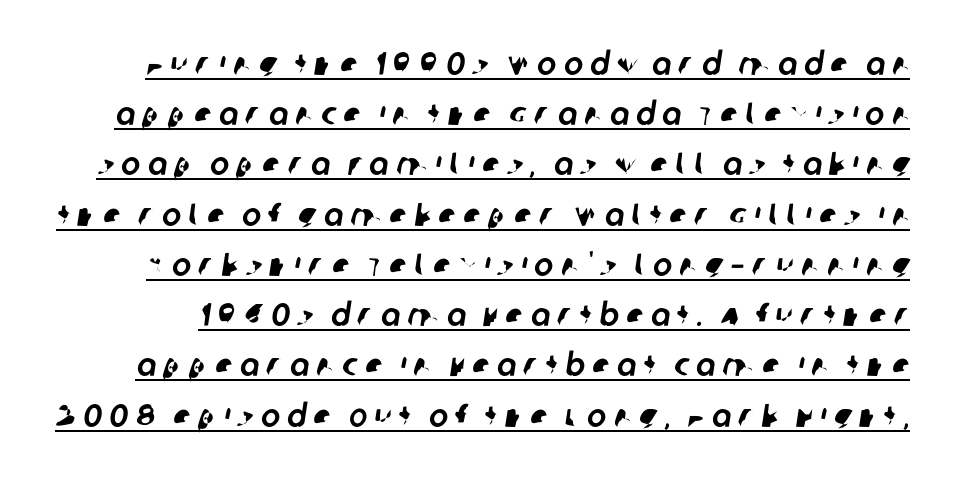
{"serif": "no", "width": "normal", "stroke_contrast": "low", "x_height": "large", "monospaced": "no", "underline": "yes", "line_spacing": "normal", "line_spacing_ratio": 1.57, "letter_spacing": "wide", "letter_spacing_em": 0.23, "glyph_px": 32}
